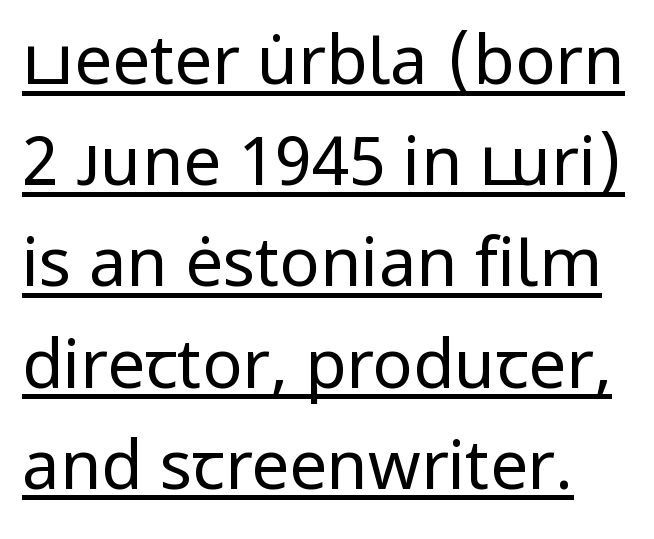
The image shows 67 px regular-weight sans-serif type, upright; set normal line spacing (1.51x), normal letter spacing, underlined; low stroke contrast and a medium x-height.
